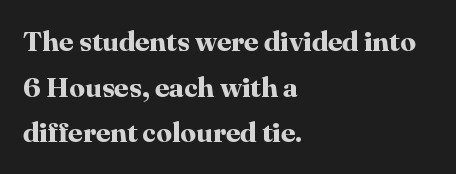
The image shows 28 px bold serif type, upright; set left-aligned, normal line spacing (1.63x), normal letter spacing, not underlined; high stroke contrast and a medium x-height.
